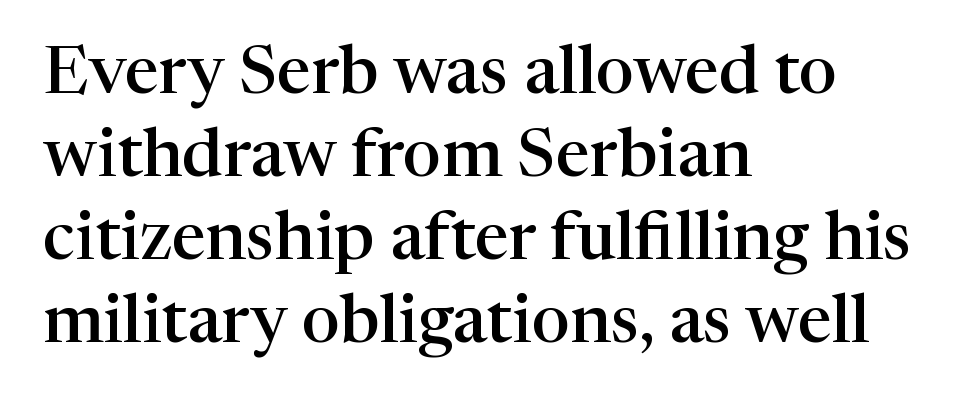
Q: Is the text bold? A: Semi-bold.
Q: Is the text italic (slanted)? A: No, it is upright.
Q: Is the typeface a serif or a sans-serif typeface? A: Serif.
Q: Is the text underlined? A: No.
Q: How is the paragraph aligned? A: Left-aligned.
Q: Is the spacing between letters normal or unusually wide? A: Normal.
Q: Width (condensed, normal, or wide)? A: Normal.
Q: Stroke contrast? A: High.
Q: x-height? A: Medium.
Q: Monospaced? A: No.
